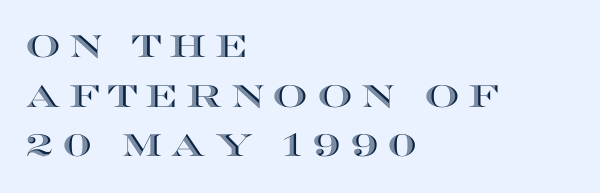
{"italic": "no", "width": "wide", "x_height": "large", "monospaced": "no", "underline": "no", "align": "left", "line_spacing": "normal", "line_spacing_ratio": 1.6, "letter_spacing": "wide", "letter_spacing_em": 0.27, "glyph_px": 31}
